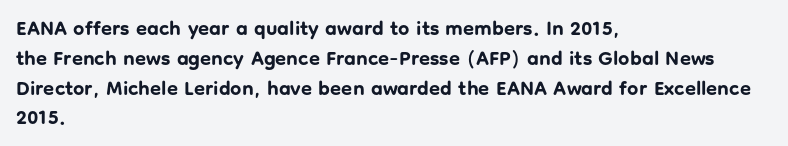
Q: Is the text bold? A: Yes.
Q: Is the text italic (slanted)? A: No, it is upright.
Q: Is the text underlined? A: No.
Q: How is the paragraph aligned? A: Left-aligned.
Q: Is the spacing between letters normal or unusually wide? A: Normal.
Q: Is the spacing between lines tight, normal or loose? A: Normal.
